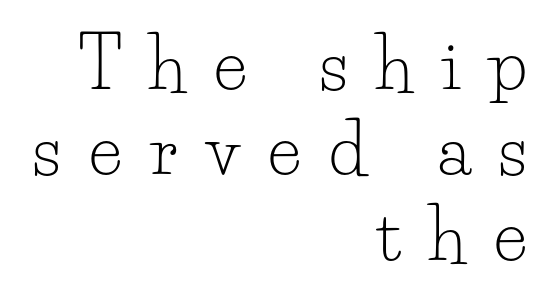
A flush-right, rag-left setting is used for this passage. Note the varied advance widths — an 'i' is clearly narrower than an 'm'. Characters remain perfectly vertical along every line. The foot of each line stays bare and open. Letterform terminals end in serifs throughout the passage.
